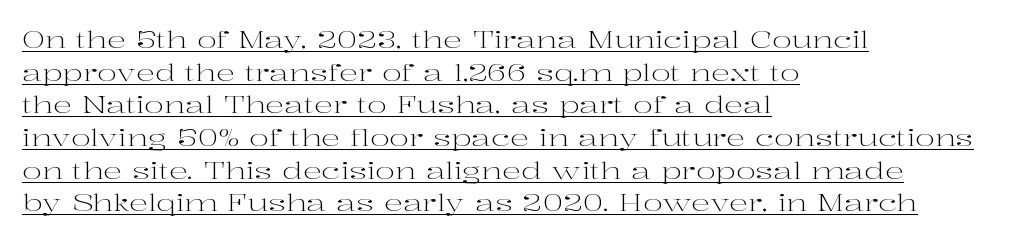
{"italic": "no", "bold": "no", "underline": "yes", "align": "left", "line_spacing": "normal", "line_spacing_ratio": 1.36, "letter_spacing": "normal", "letter_spacing_em": 0.0, "glyph_px": 24}
